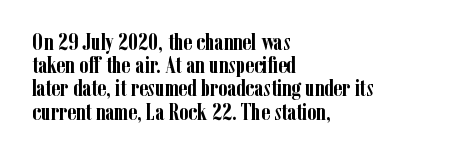
The passage shown stacks its lines with hardly any gap. Any mark beneath the type? The region is blank. Each glyph is drawn with heavy, bold strokes. The rag falls on the right side of this text block. Posture: upright roman.
